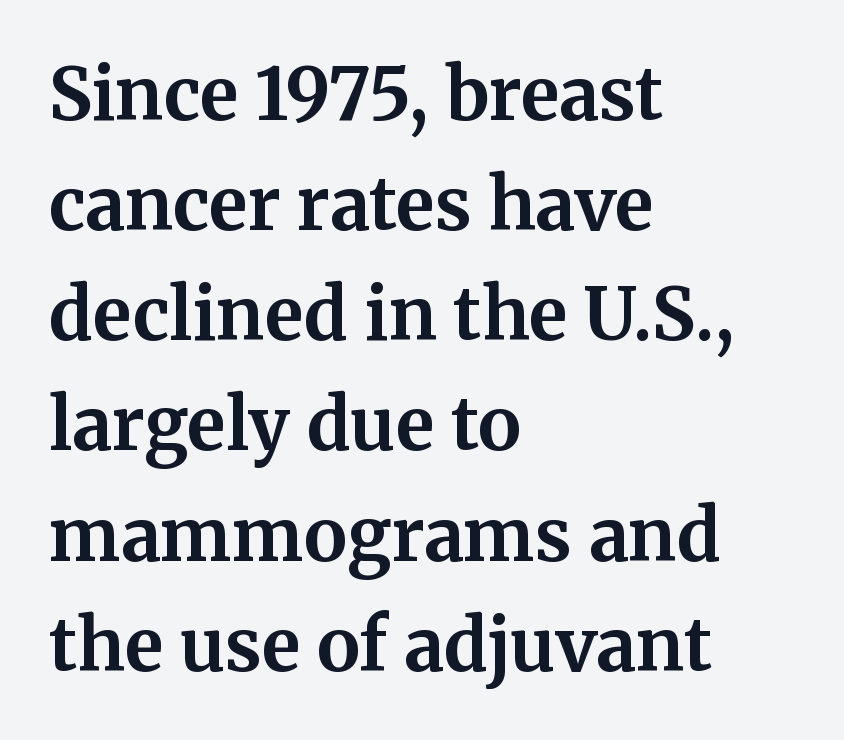
The image shows 72 px bold serif type, upright; set left-aligned, normal line spacing (1.53x), normal letter spacing, not underlined; medium stroke contrast and a medium x-height.
